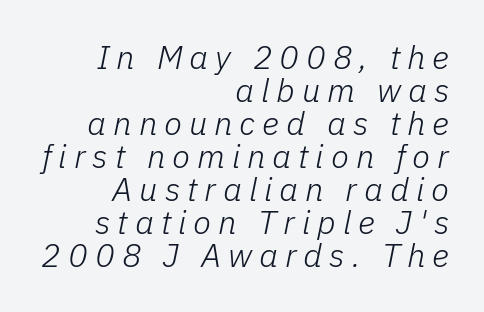
{"italic": "yes", "lean": "right", "slant_degrees": 11, "bold": "no", "weight": "light", "width": "normal", "stroke_contrast": "low", "x_height": "medium", "monospaced": "no", "underline": "no", "align": "right", "line_spacing": "tight", "line_spacing_ratio": 1.0, "letter_spacing": "wide", "letter_spacing_em": 0.21, "glyph_px": 33}
